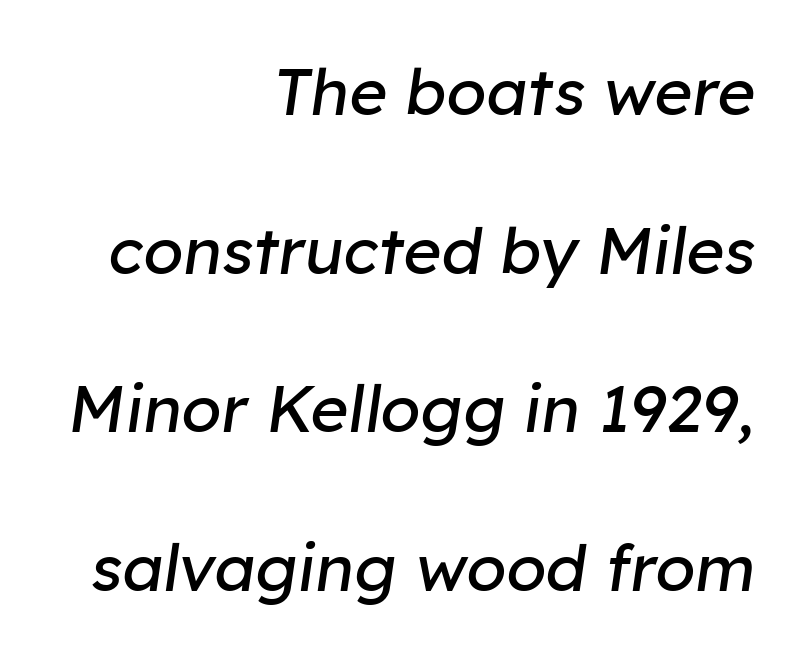
{"italic": "yes", "lean": "right", "slant_degrees": 8, "bold": "no", "weight": "regular", "width": "normal", "stroke_contrast": "low", "x_height": "medium", "monospaced": "no", "underline": "no", "align": "right", "line_spacing": "loose", "line_spacing_ratio": 2.44, "letter_spacing": "normal", "letter_spacing_em": 0.0, "glyph_px": 65}
